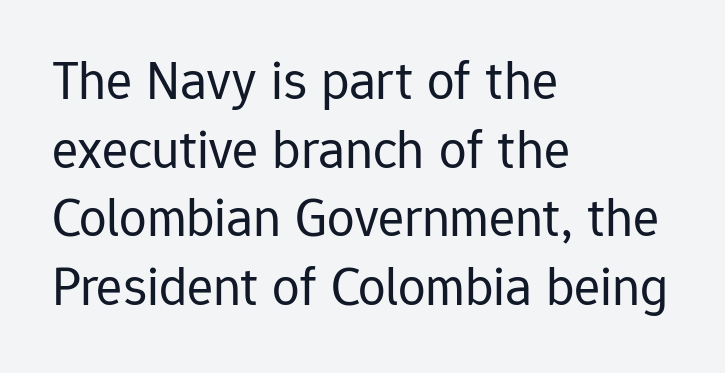
A bare baseline throughout the passage. The setting favours the left margin, as ordinary paragraphs usually do. These lines are rendered in a variable-pitch font. Bold? No — there's no thickening of the strokes. Tracking here is standard; glyphs follow each other at the usual distance.
